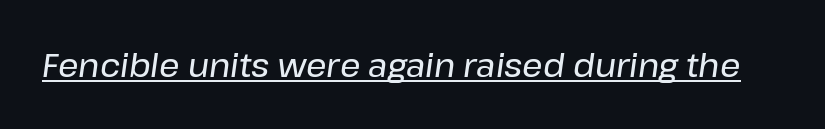
In terms of letterspacing, this is plain default setting. Notice how a bar underscores the lettering throughout. Italic? Definitely — the glyphs are oblique. Each letter keeps its own natural width here, so spacing adapts to shape.
